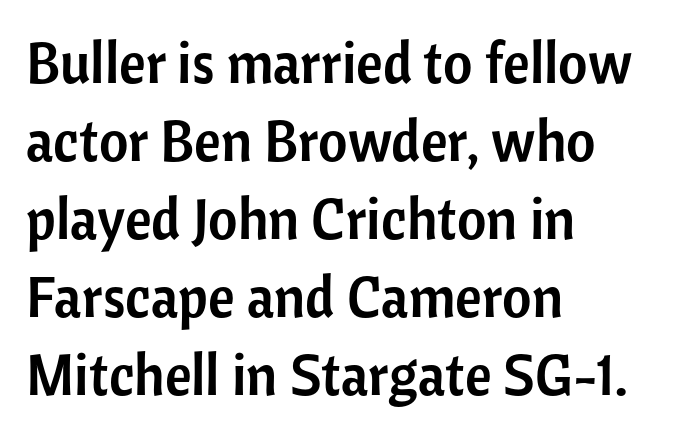
Q: Is the text italic (slanted)? A: No, it is upright.
Q: Is the typeface a serif or a sans-serif typeface? A: Sans-serif.
Q: Is the text underlined? A: No.
Q: How is the paragraph aligned? A: Left-aligned.
Q: Is the spacing between letters normal or unusually wide? A: Normal.
Q: Is the spacing between lines tight, normal or loose? A: Normal.
Q: Width (condensed, normal, or wide)? A: Normal.
Q: Stroke contrast? A: Low.
Q: x-height? A: Medium.
Q: Monospaced? A: No.
